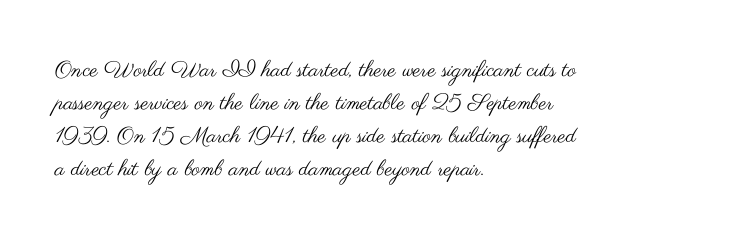
In terms of leading, this rendering sits right in the middle. Stems here are at most as thick as an everyday book face. Letter spacing: default.
